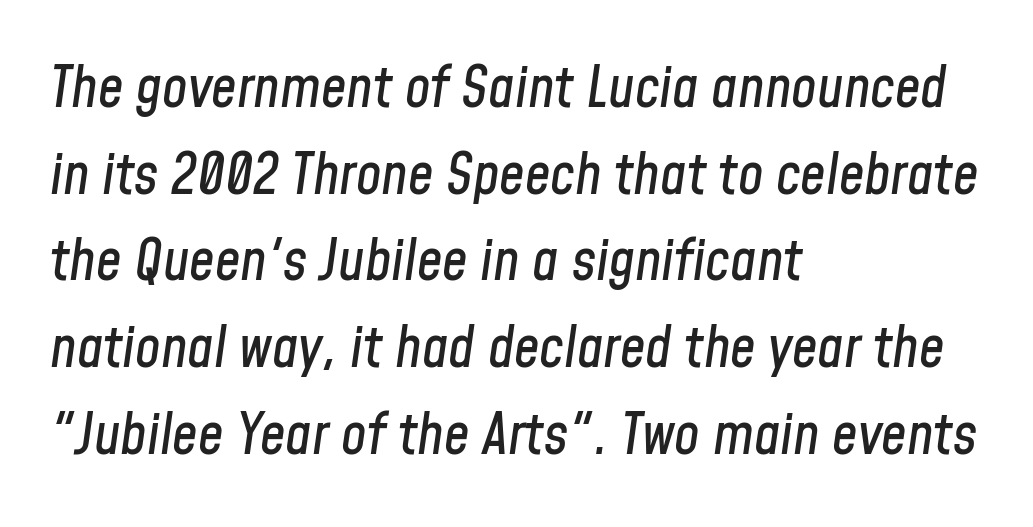
Characters follow at the spacing the type designer built in. The area under the type is left untouched. The face used here has a pronounced slope to its letters. Does the leading feel generous? No, just average. The letters advance in unequal steps, a hallmark of proportional type. In CSS terms this would be text-align: left.
